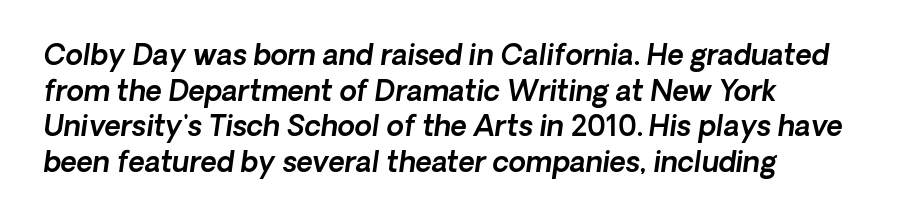
A student would call this left alignment; a typographer would say flush left, rag right. Proportional: the letters do not fall into vertical columns. Does the type have serifs? No, each stem ends abruptly. Anything drawn beneath the words? Only blank space. Baseline-to-baseline distance is the conventional proportion of letter height.
